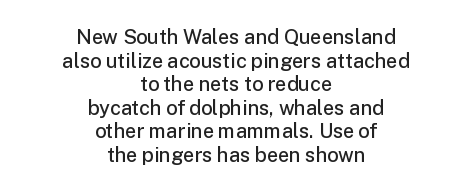
Q: Is the text bold? A: Semi-bold.
Q: Is the text italic (slanted)? A: No, it is upright.
Q: Is the text underlined? A: No.
Q: How is the paragraph aligned? A: Centered.
Q: Is the spacing between letters normal or unusually wide? A: Normal.
